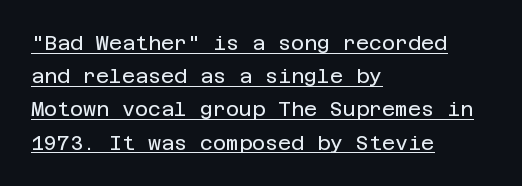
{"italic": "no", "bold": "no", "underline": "yes", "align": "left", "line_spacing": "normal", "line_spacing_ratio": 1.66, "letter_spacing": "normal", "letter_spacing_em": 0.0, "glyph_px": 20}
